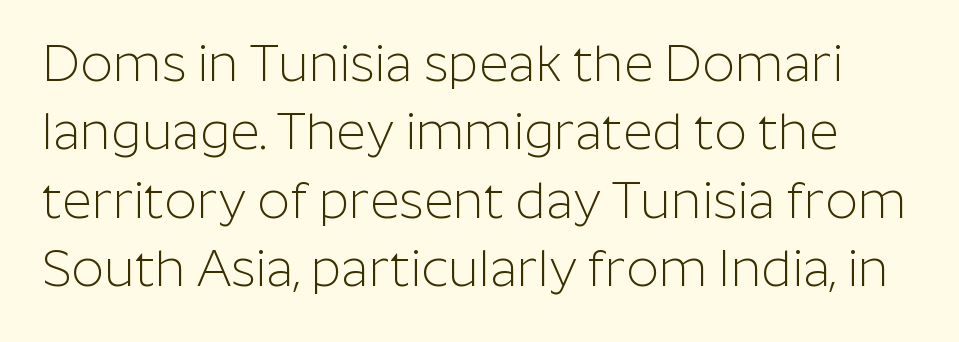
Q: Is the text bold? A: No.
Q: Is the text italic (slanted)? A: No, it is upright.
Q: Is the typeface a serif or a sans-serif typeface? A: Sans-serif.
Q: Is the text underlined? A: No.
Q: Is the spacing between letters normal or unusually wide? A: Normal.
Q: Is the spacing between lines tight, normal or loose? A: Normal.
Q: Width (condensed, normal, or wide)? A: Normal.
Q: Stroke contrast? A: Low.
Q: x-height? A: Medium.
Q: Monospaced? A: No.
